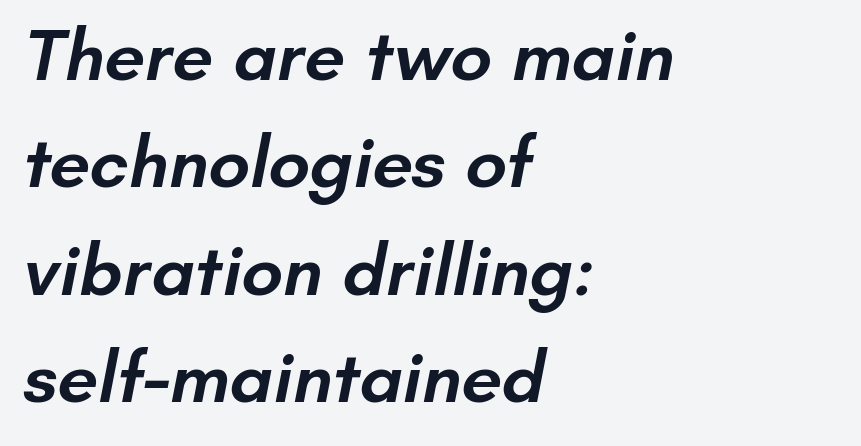
The image shows 73 px semibold sans-serif type; set left-aligned, normal line spacing (1.47x), normal letter spacing, not underlined; low stroke contrast and a small x-height.
